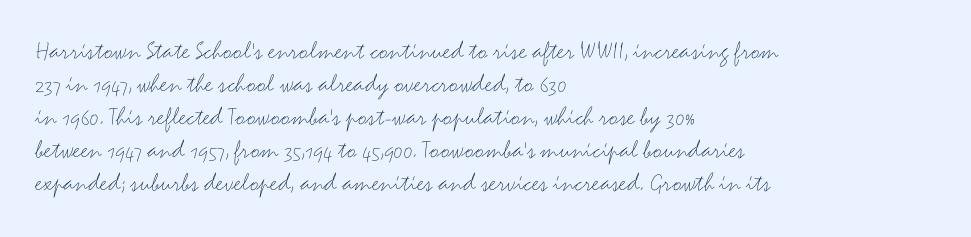
All the whitespace from short lines collects on the right. Students, note that the glyphs here touch the page at normal intervals. Weight class: somewhere from thin through regular. The foot of each line stays bare and open.
